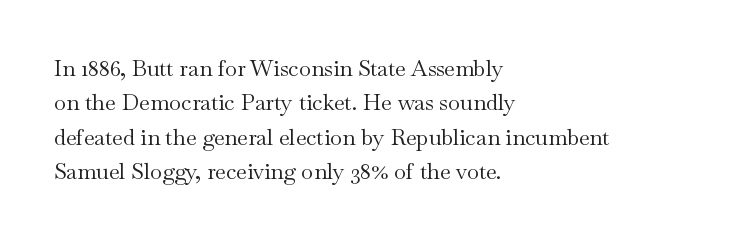
Q: Is the text bold? A: No.
Q: Is the text italic (slanted)? A: No, it is upright.
Q: Is the text underlined? A: No.
Q: How is the paragraph aligned? A: Left-aligned.
Q: Is the spacing between letters normal or unusually wide? A: Normal.
Q: Is the spacing between lines tight, normal or loose? A: Normal.
